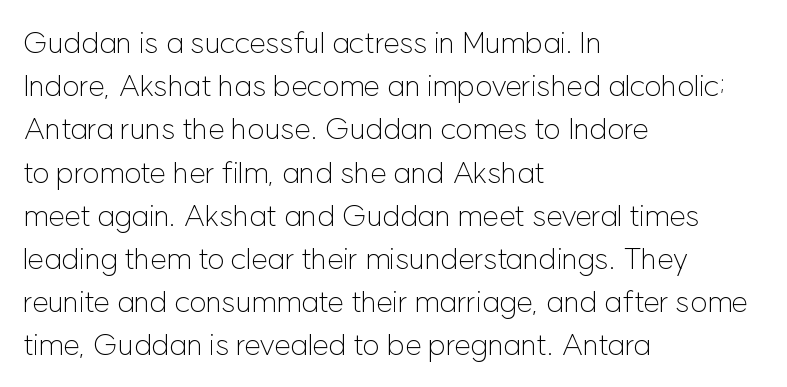
{"serif": "no", "italic": "no", "bold": "no", "weight": "light", "width": "normal", "stroke_contrast": "low", "x_height": "medium", "monospaced": "no", "underline": "no", "align": "left", "line_spacing": "normal", "line_spacing_ratio": 1.44, "letter_spacing": "normal", "letter_spacing_em": 0.0, "glyph_px": 30}
